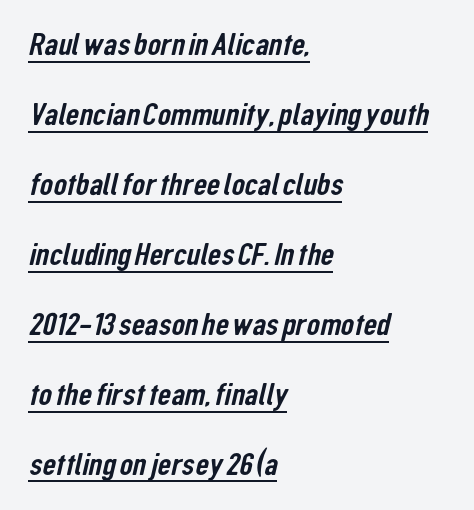
Q: Is the typeface a serif or a sans-serif typeface? A: Sans-serif.
Q: Is the text underlined? A: Yes.
Q: How is the paragraph aligned? A: Left-aligned.
Q: Is the spacing between letters normal or unusually wide? A: Normal.
Q: Is the spacing between lines tight, normal or loose? A: Loose.
Q: Width (condensed, normal, or wide)? A: Condensed.
Q: Stroke contrast? A: Low.
Q: x-height? A: Medium.
Q: Monospaced? A: No.
